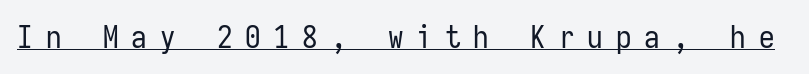
{"serif": "no", "italic": "no", "bold": "no", "weight": "regular", "width": "condensed", "stroke_contrast": "low", "x_height": "medium", "monospaced": "yes", "underline": "yes", "letter_spacing": "wide", "letter_spacing_em": 0.42, "glyph_px": 31}
